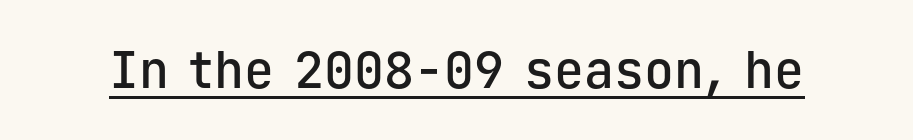
{"serif": "no", "italic": "no", "bold": "semi", "weight": "semibold", "width": "normal", "stroke_contrast": "low", "x_height": "medium", "monospaced": "yes", "underline": "yes", "letter_spacing": "normal", "letter_spacing_em": 0.0, "glyph_px": 50}
